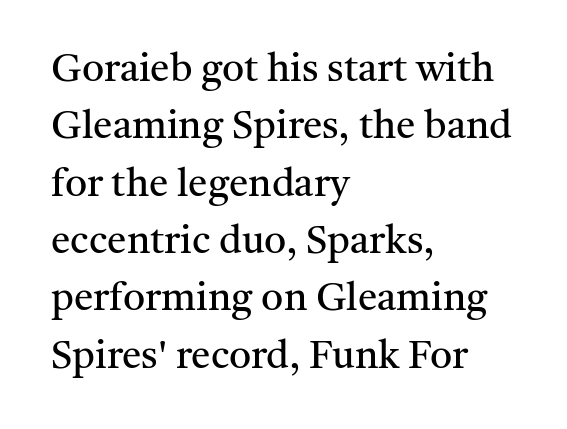
{"serif": "yes", "italic": "no", "bold": "no", "weight": "regular", "width": "normal", "stroke_contrast": "medium", "x_height": "medium", "monospaced": "no", "underline": "no", "align": "left", "line_spacing": "normal", "line_spacing_ratio": 1.47, "letter_spacing": "normal", "letter_spacing_em": 0.0, "glyph_px": 39}
